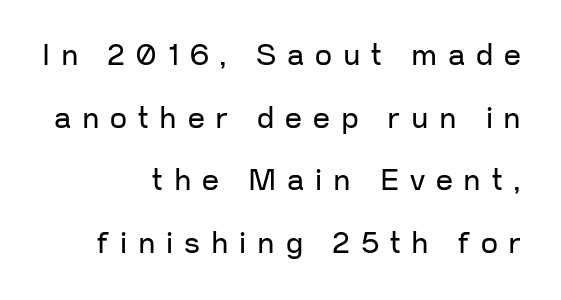
Proportional: the letters do not fall into vertical columns. If you measured baseline to baseline, you'd find a long distance. This sample uses a sans-serif face. The letters look calm and open, with moderate or lighter stems. The text block is weighted toward the right margin, trailing off unevenly leftward.
